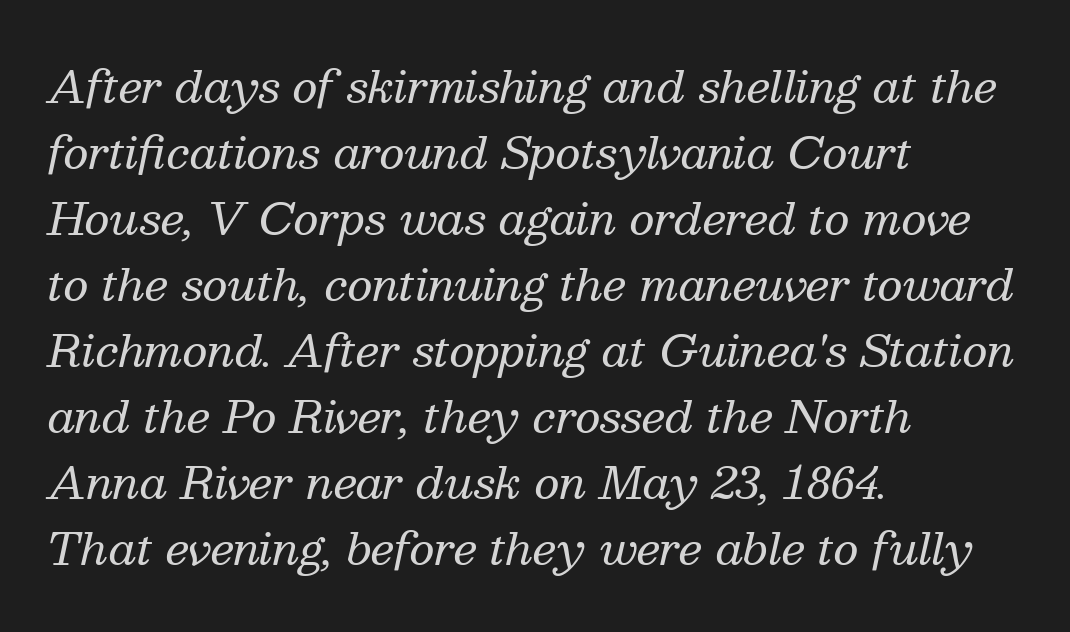
Q: Is the text bold? A: No.
Q: Is the text italic (slanted)? A: Yes, it leans right by about 13 degrees.
Q: Is the typeface a serif or a sans-serif typeface? A: Serif.
Q: Is the text underlined? A: No.
Q: How is the paragraph aligned? A: Left-aligned.
Q: Is the spacing between letters normal or unusually wide? A: Normal.
Q: Is the spacing between lines tight, normal or loose? A: Normal.
Q: Width (condensed, normal, or wide)? A: Normal.
Q: Stroke contrast? A: Medium.
Q: x-height? A: Medium.
Q: Monospaced? A: No.
